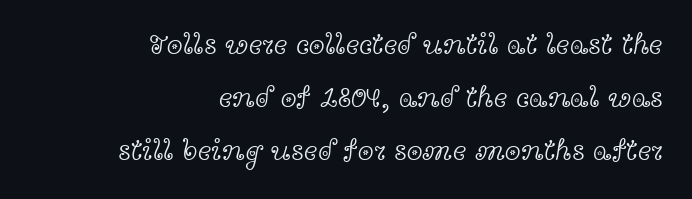
The type family on display is of the serif kind. Does the copy run flush right? Yes — the right margin is perfectly even. The gaps between neighbouring characters are ordinary and unremarkable. Check the space under the baseline: it is left empty. Stems here are at most as thick as an everyday book face.
